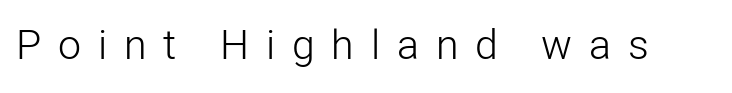
The horizontal fit of the characters is loose and conspicuously gappy. Designer's note — italics off, roman on. The string is rendered with underlining switched off. Looks like regular typesetting: each glyph gets only the width it needs.
